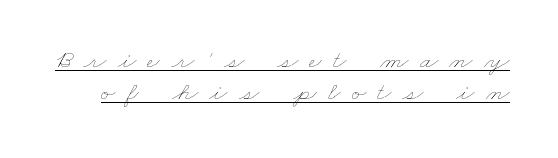
Q: Is the text bold? A: No.
Q: Is the text underlined? A: Yes.
Q: Is the spacing between letters normal or unusually wide? A: Unusually wide.
